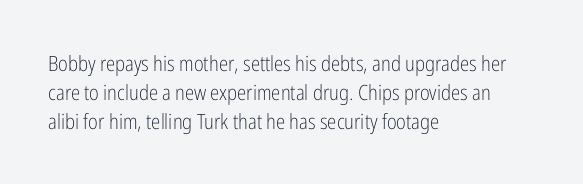
Each new line begins a customary step beneath the previous one. Stems here are at most as thick as an everyday book face. Words appear dense and cohesive because spacing is normal. Descenders hang freely into open space. The axis of the letterforms is exactly vertical.
